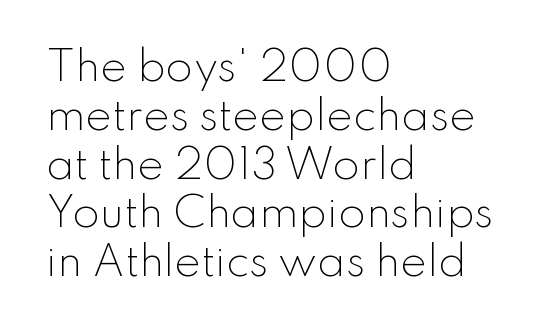
{"serif": "no", "italic": "no", "bold": "no", "weight": "light", "width": "normal", "stroke_contrast": "low", "x_height": "small", "monospaced": "no", "underline": "no", "align": "left", "line_spacing_ratio": 1.22, "letter_spacing": "normal", "letter_spacing_em": 0.0, "glyph_px": 40}
